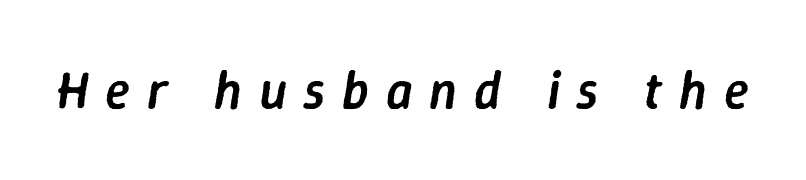
The passage shown is typed in a proportional face where columns would drift. Just letters on the line, the space beneath them empty. Compared with an ordinary text face, these strokes are moderately heavier — a semibold. Substantial extra tracking has been applied to these lines.
